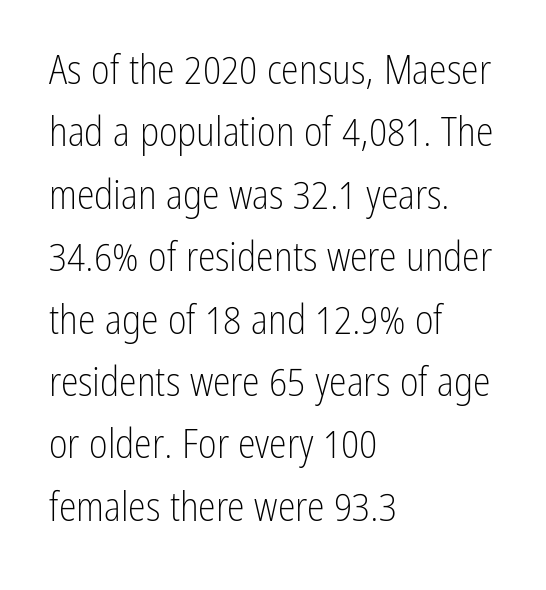
Q: Is the text bold? A: No.
Q: Is the text italic (slanted)? A: No, it is upright.
Q: Is the typeface a serif or a sans-serif typeface? A: Sans-serif.
Q: Is the text underlined? A: No.
Q: How is the paragraph aligned? A: Left-aligned.
Q: Is the spacing between letters normal or unusually wide? A: Normal.
Q: Is the spacing between lines tight, normal or loose? A: Normal.
Q: Width (condensed, normal, or wide)? A: Condensed.
Q: Stroke contrast? A: Low.
Q: x-height? A: Medium.
Q: Monospaced? A: No.
